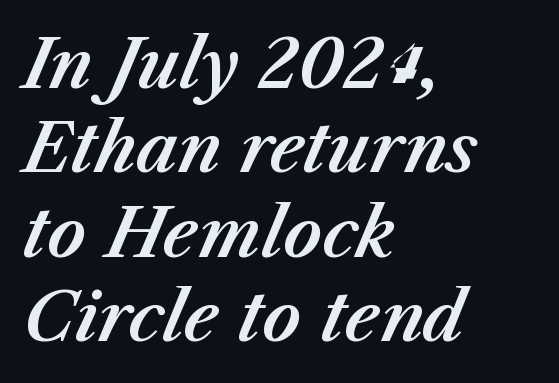
{"italic": "yes", "lean": "right", "slant_degrees": 23, "width": "normal", "stroke_contrast": "medium", "x_height": "medium", "monospaced": "no", "underline": "no", "align": "left", "line_spacing": "normal", "line_spacing_ratio": 1.26, "letter_spacing": "normal", "letter_spacing_em": 0.0, "glyph_px": 67}
